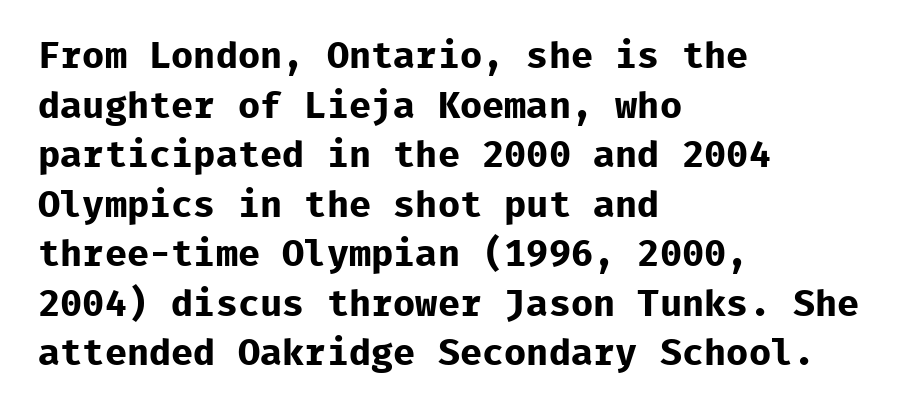
The image shows 37 px bold sans-serif type, upright, monospaced; set left-aligned, normal line spacing (1.34x), normal letter spacing, not underlined; low stroke contrast and a medium x-height.
